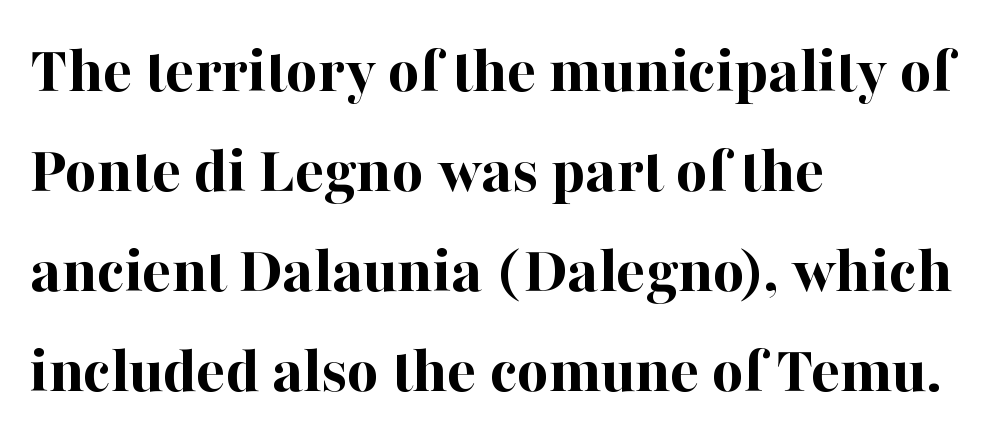
The image shows 68 px bold serif type, upright; set left-aligned, normal line spacing (1.47x), normal letter spacing, not underlined; high stroke contrast and a medium x-height.
